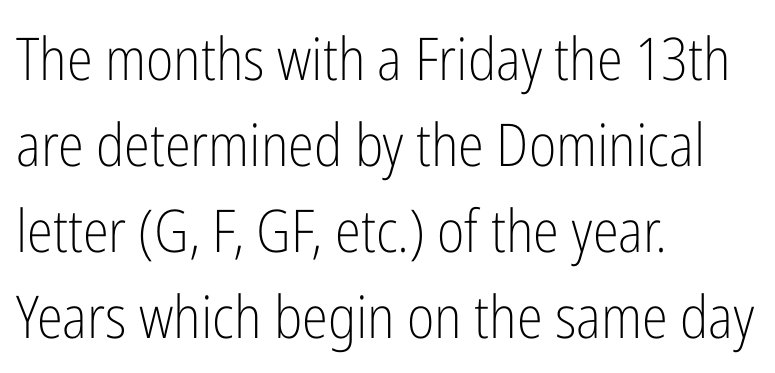
{"serif": "no", "italic": "no", "bold": "no", "weight": "light", "width": "condensed", "stroke_contrast": "low", "x_height": "medium", "monospaced": "no", "underline": "no", "align": "left", "line_spacing": "normal", "line_spacing_ratio": 1.46, "letter_spacing": "normal", "letter_spacing_em": 0.0, "glyph_px": 59}
